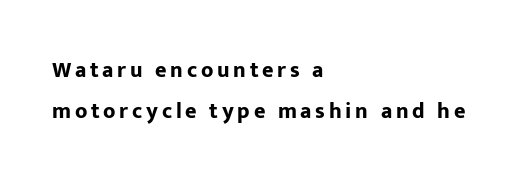
The image shows 22 px bold type, upright; set left-aligned, line spacing 1.85x, not underlined.
